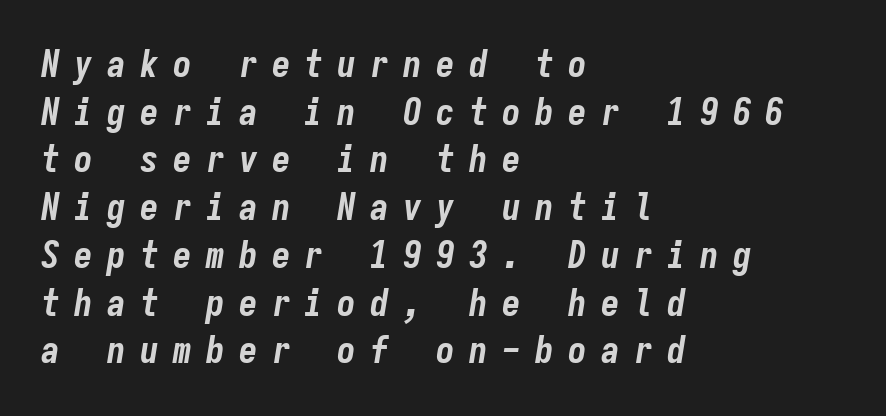
Teacher's note: observe the even left margin — that is flush-left alignment. The space directly below the letters is spotless. Interline gaps are of average width in this sample. Is the type bold? Yes — the strokes are clearly thick and heavy. The passage shown leans; its letterforms are oblique. You could only call the tracking loose — the letters float apart.
